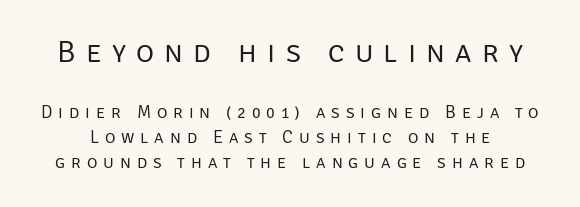
Q: Is the text bold? A: No.
Q: Is the text italic (slanted)? A: No, it is upright.
Q: Is the typeface a serif or a sans-serif typeface? A: Sans-serif.
Q: Is the text underlined? A: No.
Q: Is the spacing between letters normal or unusually wide? A: Unusually wide.
Q: Is the spacing between lines tight, normal or loose? A: Normal.
Q: Which block of text is set in a larger size, the first (top) or the second (bottom)? A: The first (top) one.
Q: Width (condensed, normal, or wide)? A: Normal.
Q: Stroke contrast? A: Low.
Q: x-height? A: Large.
Q: Monospaced? A: No.
